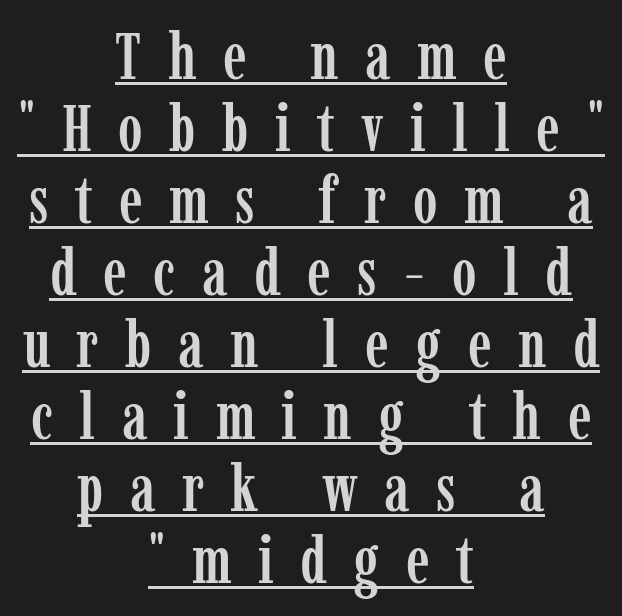
Q: Is the text italic (slanted)? A: No, it is upright.
Q: Is the typeface a serif or a sans-serif typeface? A: Serif.
Q: Is the text underlined? A: Yes.
Q: How is the paragraph aligned? A: Centered.
Q: Is the spacing between letters normal or unusually wide? A: Unusually wide.
Q: Is the spacing between lines tight, normal or loose? A: Tight.
Q: Width (condensed, normal, or wide)? A: Condensed.
Q: Stroke contrast? A: Low.
Q: x-height? A: Medium.
Q: Monospaced? A: No.
